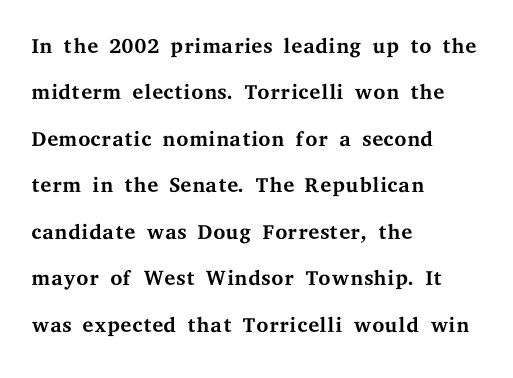
Q: Is the text bold? A: No.
Q: Is the text italic (slanted)? A: No, it is upright.
Q: Is the typeface a serif or a sans-serif typeface? A: Serif.
Q: Is the text underlined? A: No.
Q: How is the paragraph aligned? A: Left-aligned.
Q: Is the spacing between letters normal or unusually wide? A: Normal.
Q: Is the spacing between lines tight, normal or loose? A: Normal.
Q: Width (condensed, normal, or wide)? A: Wide.
Q: Stroke contrast? A: Medium.
Q: x-height? A: Medium.
Q: Monospaced? A: No.
